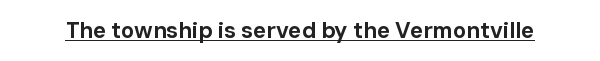
The face used here is rendered with its standard letterfit. These lines were composed using upright roman letters. Strokes here are thick enough to call this a true bold. Is there an underline? Yes — a line sits under the letters.
